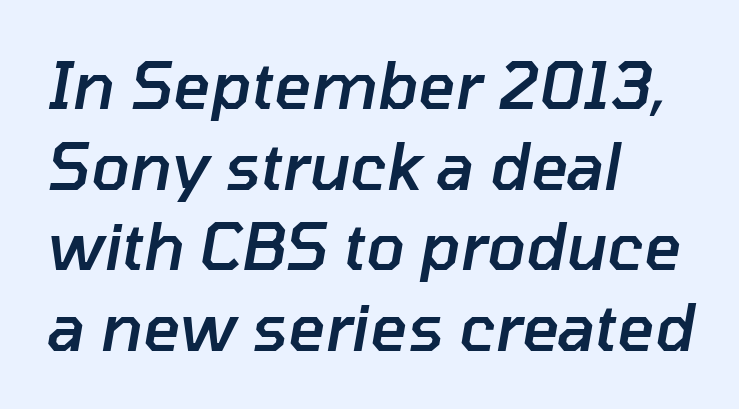
Nobody touched the tracking dial on this one. If you measured baseline to baseline, you'd find a middling distance. Stems and bowls a touch heavier than normal — semibold. Characters are canted at an angle relative to the baseline's perpendicular.
